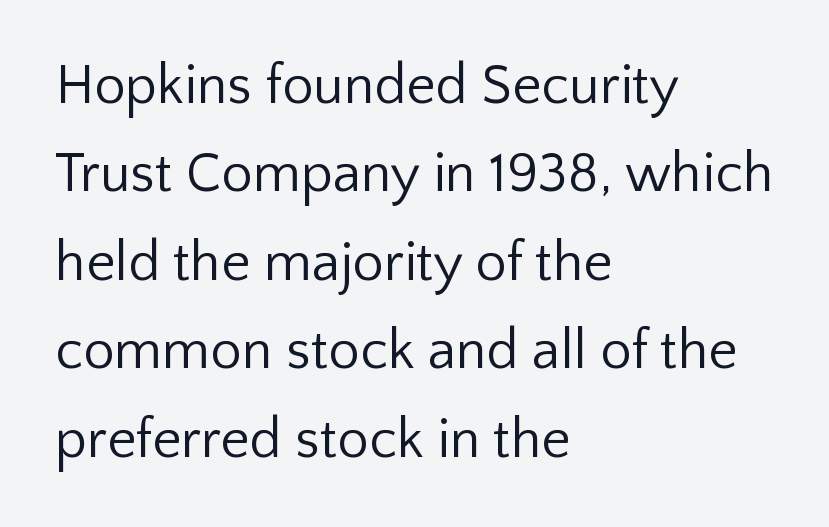
Each letter keeps its own natural width here, so spacing adapts to shape. Leading: standard. The text block is weighted toward the left margin, trailing off unevenly rightward. Posture: vertical.
